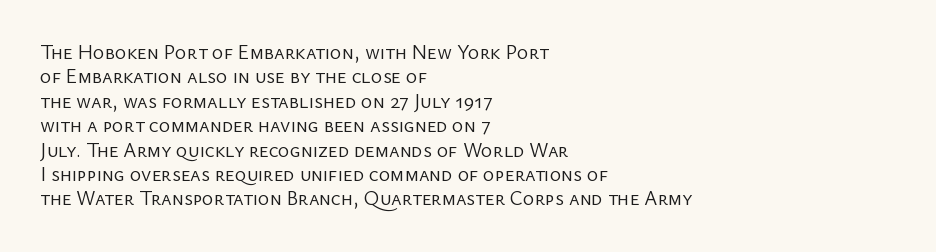
The image shows 20 px text type, upright; set left-aligned, line spacing 1.22x, normal letter spacing, not underlined.
